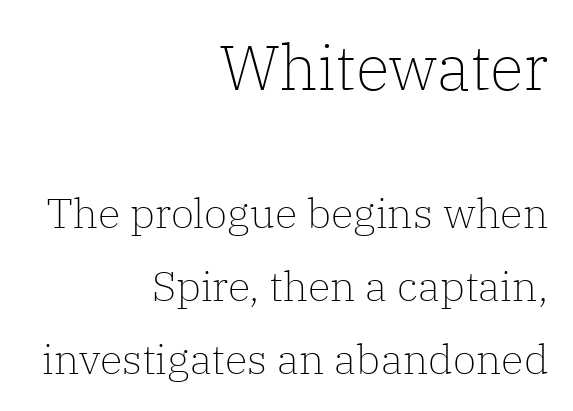
The letters look calm and open, with moderate or lighter stems. This sample uses a serif face. The face used here is proportionally spaced, like ordinary book or web type. No italicization has been applied; the sample stays upright.
